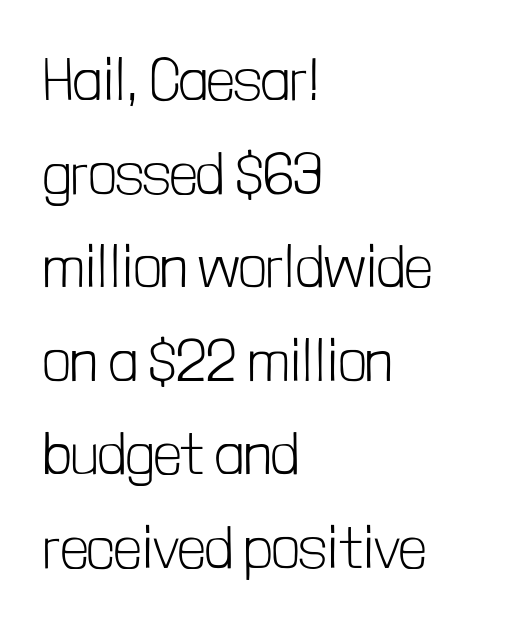
The image shows 60 px light, condensed sans-serif type, upright; set left-aligned, normal line spacing (1.56x), normal letter spacing, not underlined; low stroke contrast and a medium x-height.
